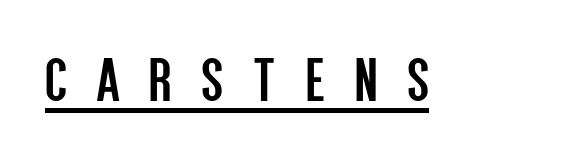
{"serif": "no", "italic": "no", "bold": "no", "weight": "regular", "width": "condensed", "stroke_contrast": "low", "x_height": "large", "monospaced": "no", "underline": "yes", "letter_spacing": "wide", "letter_spacing_em": 0.46, "glyph_px": 65}
